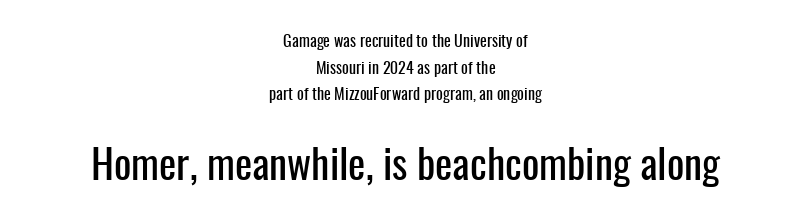
The image shows 41 px condensed sans-serif type, upright; set centered, normal line spacing (1.67x), normal letter spacing, not underlined; the second (bottom) block is 2.56x larger; low stroke contrast and a medium x-height.
